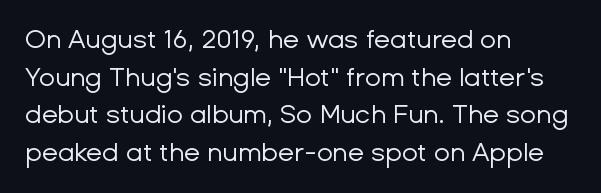
Q: Is the text bold? A: No.
Q: Is the text italic (slanted)? A: No, it is upright.
Q: Is the text underlined? A: No.
Q: How is the paragraph aligned? A: Left-aligned.
Q: Is the spacing between letters normal or unusually wide? A: Normal.
Q: Is the spacing between lines tight, normal or loose? A: Normal.
